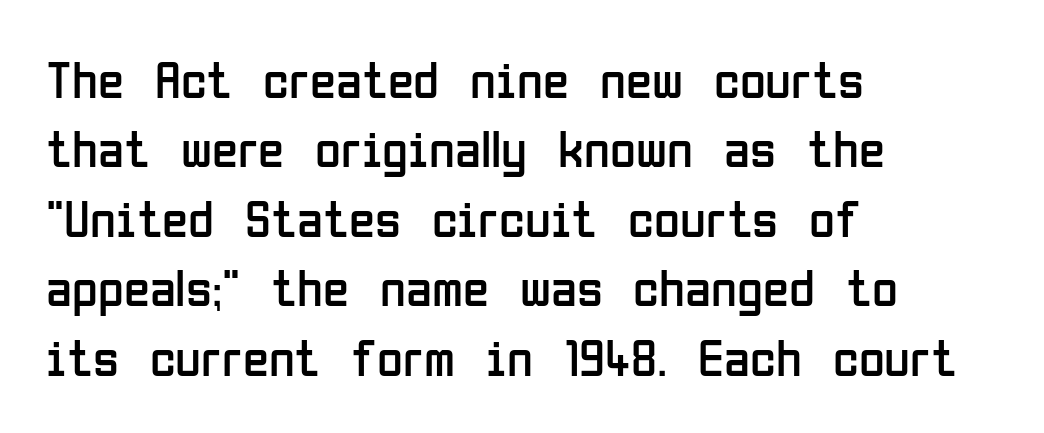
The image shows 53 px regular-weight, condensed sans-serif type, upright; set left-aligned, normal line spacing (1.31x), normal letter spacing, not underlined; low stroke contrast and a medium x-height.
